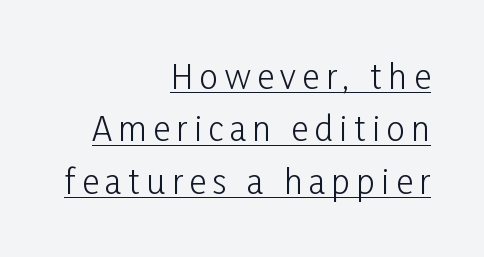
{"serif": "no", "italic": "no", "bold": "no", "weight": "light", "width": "condensed", "stroke_contrast": "low", "x_height": "medium", "monospaced": "no", "underline": "yes", "align": "right", "line_spacing": "normal", "line_spacing_ratio": 1.59, "letter_spacing": "wide", "letter_spacing_em": 0.2, "glyph_px": 33}
